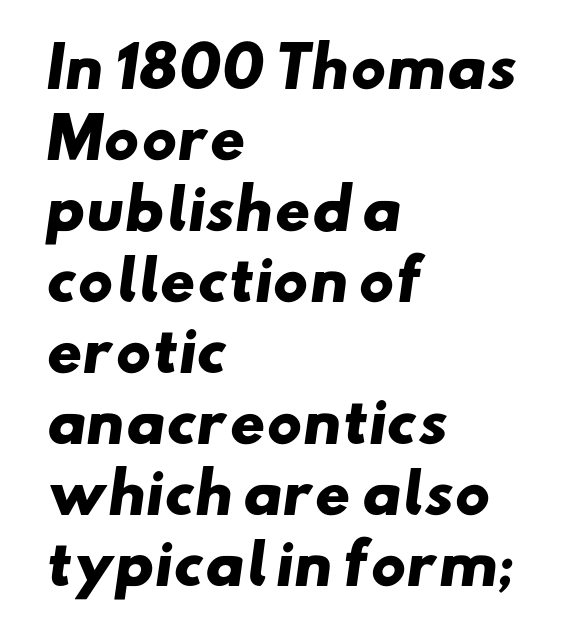
The image shows 55 px heavy, wide sans-serif type; set left-aligned, normal line spacing (1.29x), normal letter spacing, not underlined; low stroke contrast and a small x-height.
